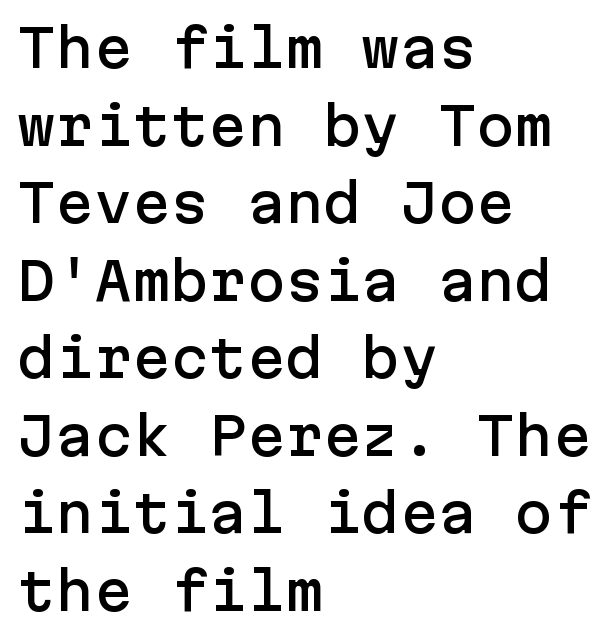
The image shows 51 px sans-serif type, upright; set left-aligned, normal line spacing (1.52x), normal letter spacing, not underlined; low stroke contrast and a medium x-height.
